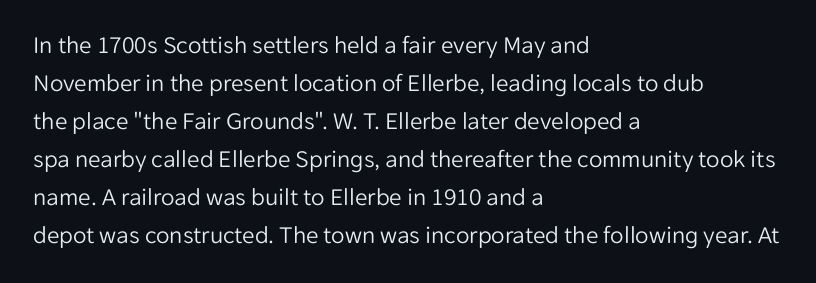
The font's upright variant was chosen for this text. The specimen omits any rule beneath the text block's lines. All the whitespace from short lines collects on the right. Tracking here is standard; glyphs follow each other at the usual distance.
